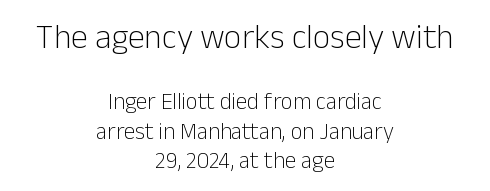
The image shows 34 px light sans-serif type, upright; set centered, normal line spacing (1.29x), normal letter spacing, not underlined; the first (top) block is 1.48x larger; low stroke contrast and a medium x-height.
